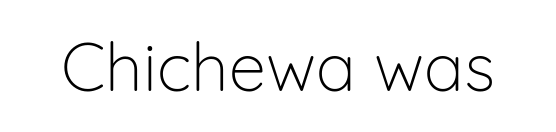
The font is comparable to plain body text, perhaps lighter. Underline: absent. A sans-serif font was chosen for this passage. This is the regular roman posture of the typeface.
